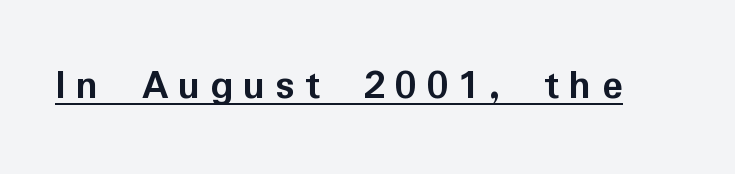
Upright lettering throughout. These lines are rendered in a variable-pitch font. Underlining? Definitely there. Font category for this specimen: sans-serif. Here the glyphs are tracked loosely, breaking word shapes into spaced letters. What weight is shown? A full bold with thick strokes.
